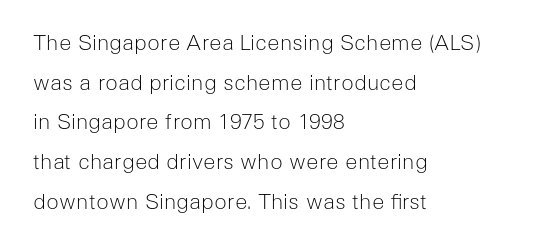
The image shows 21 px text type, upright; set left-aligned, line spacing 1.89x, normal letter spacing, not underlined.
